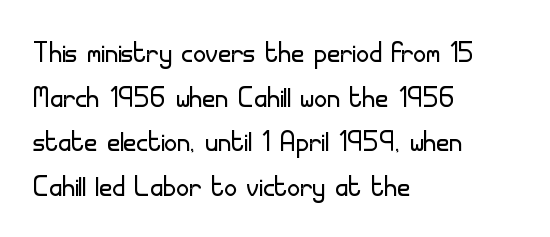
The area under the type is left untouched. A typesetter would mark this as roman, not italic. Left-aligned paragraph, ragged on the right. Unbolded letterforms with no extra heft. There is no visible air inserted between adjacent glyphs.
